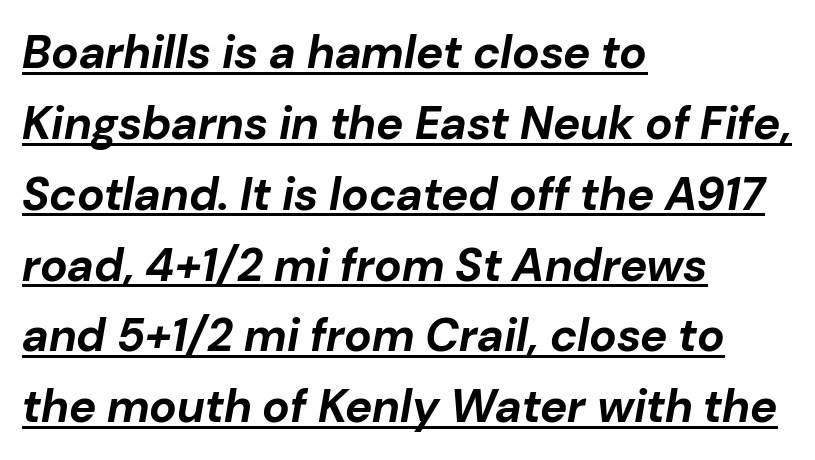
{"italic": "yes", "lean": "right", "slant_degrees": 10, "bold": "yes", "weight": "bold", "width": "normal", "stroke_contrast": "low", "x_height": "medium", "monospaced": "no", "underline": "yes", "align": "left", "line_spacing": "normal", "line_spacing_ratio": 1.54, "letter_spacing": "normal", "letter_spacing_em": 0.0, "glyph_px": 46}
